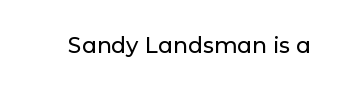
The image shows 22 px text type, upright; set normal letter spacing, not underlined.
